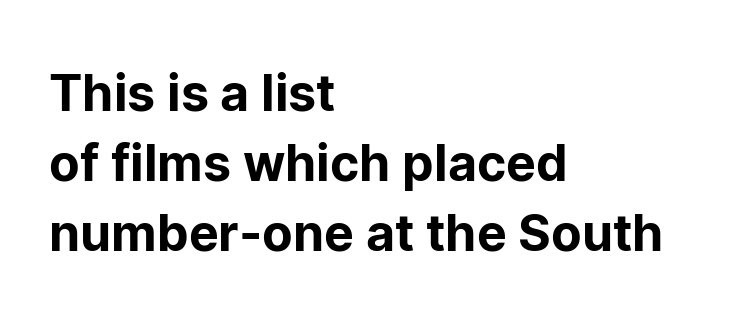
The image shows 50 px sans-serif type, upright; set left-aligned, normal line spacing (1.4x), normal letter spacing, not underlined; low stroke contrast and a medium x-height.
